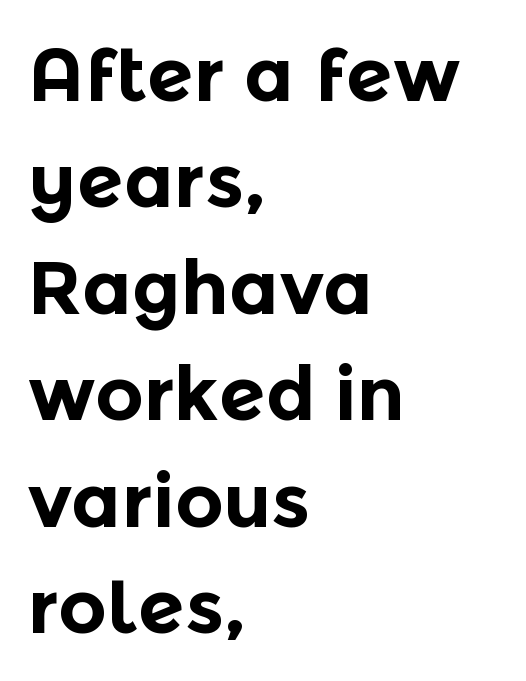
Q: Is the text bold? A: Yes.
Q: Is the text italic (slanted)? A: No, it is upright.
Q: Is the typeface a serif or a sans-serif typeface? A: Sans-serif.
Q: Is the text underlined? A: No.
Q: How is the paragraph aligned? A: Left-aligned.
Q: Is the spacing between letters normal or unusually wide? A: Normal.
Q: Is the spacing between lines tight, normal or loose? A: Normal.
Q: Width (condensed, normal, or wide)? A: Normal.
Q: x-height? A: Medium.
Q: Monospaced? A: No.
